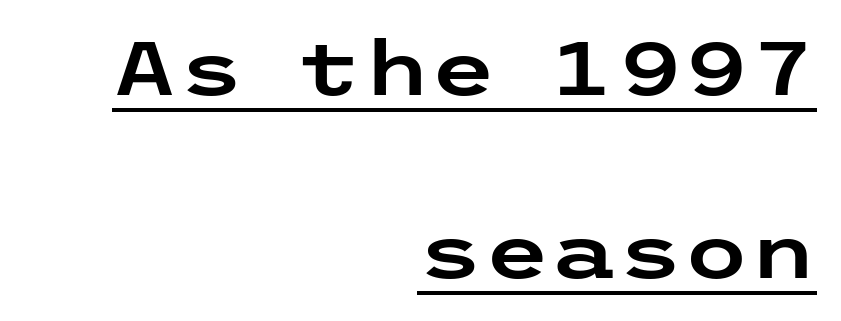
Emphasis is given by a line drawn under the lettering. Posture: upright roman. The passage shown stacks its lines with a broad gap. Short and long lines alike share a common ending point at right.
